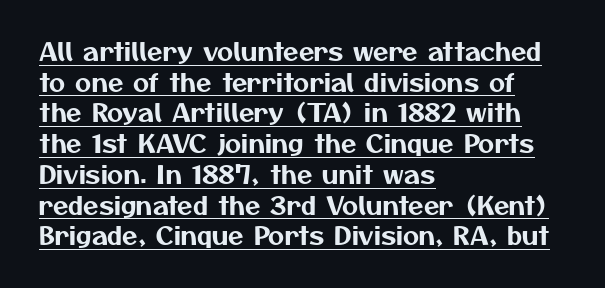
{"underline": "yes", "align": "left", "line_spacing_ratio": 1.23, "letter_spacing": "normal", "letter_spacing_em": 0.0, "glyph_px": 25}
